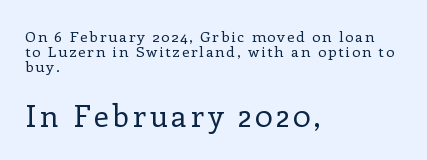
Q: Is the text bold? A: No.
Q: Is the text italic (slanted)? A: No, it is upright.
Q: Is the typeface a serif or a sans-serif typeface? A: Serif.
Q: Is the text underlined? A: No.
Q: How is the paragraph aligned? A: Left-aligned.
Q: Is the spacing between lines tight, normal or loose? A: Tight.
Q: Which block of text is set in a larger size, the first (top) or the second (bottom)? A: The second (bottom) one.
Q: Width (condensed, normal, or wide)? A: Normal.
Q: Stroke contrast? A: Low.
Q: x-height? A: Medium.
Q: Monospaced? A: No.
